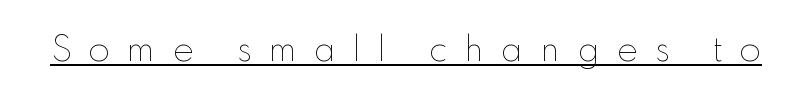
The horizontal fit of the characters is loose and conspicuously gappy. Weight class: somewhere from thin through regular. Looks like regular typesetting: each glyph gets only the width it needs. Underlined type.
